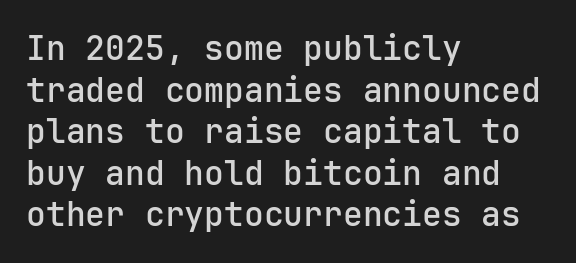
The image shows 33 px semibold sans-serif type, upright; set left-aligned, normal line spacing (1.26x), normal letter spacing, not underlined; low stroke contrast and a medium x-height.
